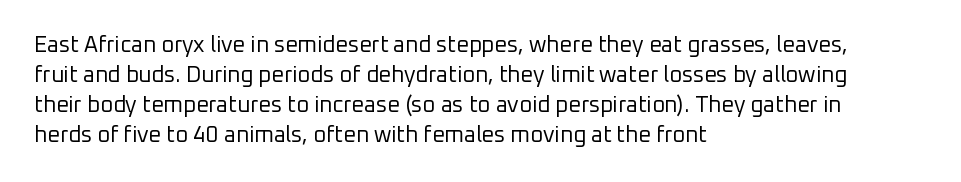
The letterforms sit shoulder to shoulder at normal distance. The space directly below the letters is spotless. Counters stay open thanks to moderate or lighter strokes. The vertical gap from one line to the next is medium. Ascenders rise straight up at ninety degrees. The ragged edge is on the right, which tells us the setting is flush left.
